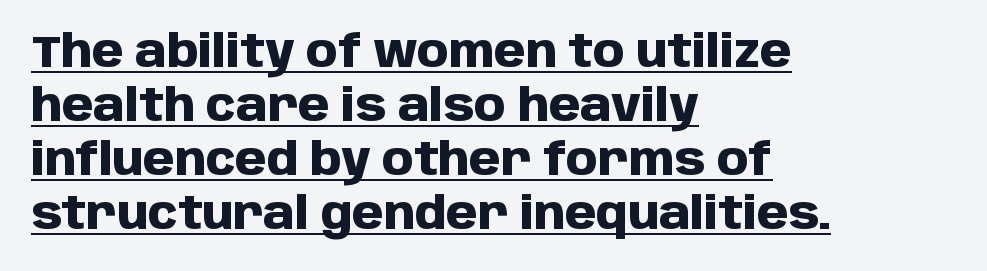
The image shows 45 px heavy sans-serif type, upright; set left-aligned, line spacing 1.2x, normal letter spacing, underlined; low stroke contrast and a large x-height.
